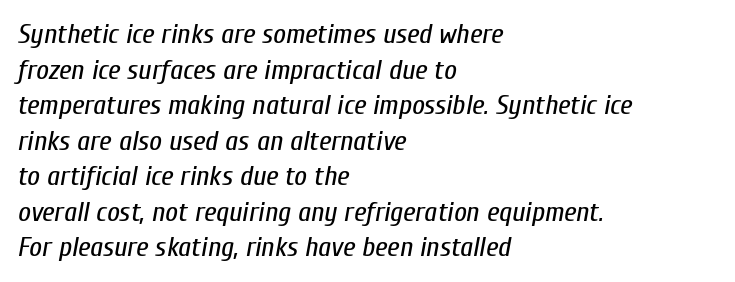
Q: Is the text bold? A: No.
Q: Is the text italic (slanted)? A: Yes, it leans right by about 10 degrees.
Q: Is the text underlined? A: No.
Q: How is the paragraph aligned? A: Left-aligned.
Q: Is the spacing between letters normal or unusually wide? A: Normal.
Q: Is the spacing between lines tight, normal or loose? A: Normal.
Q: Width (condensed, normal, or wide)? A: Condensed.
Q: Stroke contrast? A: Low.
Q: x-height? A: Medium.
Q: Monospaced? A: No.
